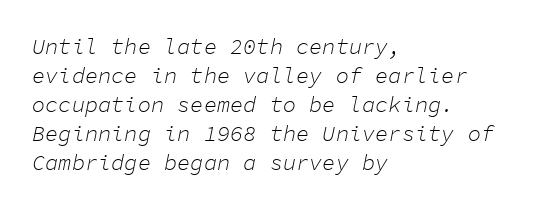
Q: Is the text bold? A: No.
Q: Is the text italic (slanted)? A: Yes, it leans right by about 11 degrees.
Q: Is the text underlined? A: No.
Q: How is the paragraph aligned? A: Left-aligned.
Q: Is the spacing between letters normal or unusually wide? A: Normal.
Q: Is the spacing between lines tight, normal or loose? A: Normal.
